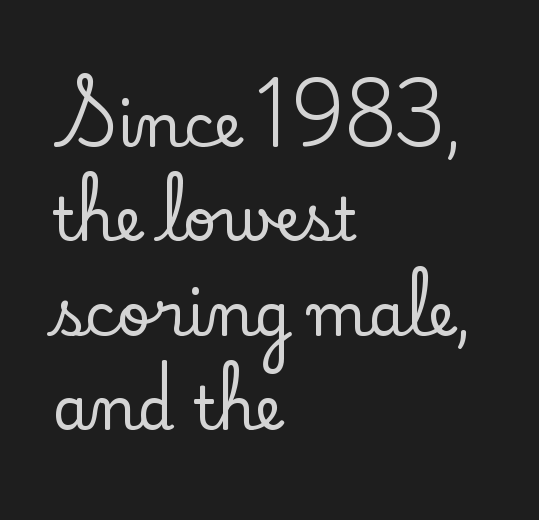
{"serif": "yes", "italic": "no", "width": "normal", "stroke_contrast": "low", "x_height": "small", "monospaced": "no", "underline": "no", "align": "left", "line_spacing": "normal", "line_spacing_ratio": 1.6, "letter_spacing": "normal", "letter_spacing_em": 0.0, "glyph_px": 59}
